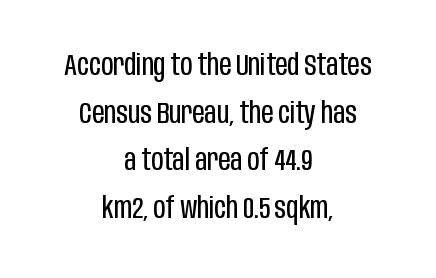
{"serif": "no", "italic": "no", "bold": "no", "weight": "regular", "width": "condensed", "stroke_contrast": "low", "x_height": "large", "monospaced": "no", "underline": "no", "align": "center", "line_spacing": "normal", "line_spacing_ratio": 1.59, "letter_spacing": "normal", "letter_spacing_em": 0.0, "glyph_px": 30}
